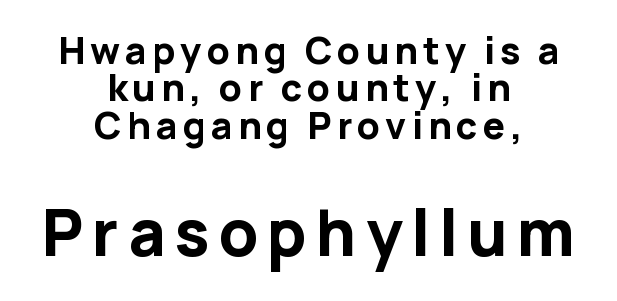
Q: Is the text bold? A: Yes.
Q: Is the text italic (slanted)? A: No, it is upright.
Q: Is the typeface a serif or a sans-serif typeface? A: Sans-serif.
Q: Is the text underlined? A: No.
Q: How is the paragraph aligned? A: Centered.
Q: Is the spacing between lines tight, normal or loose? A: Tight.
Q: Which block of text is set in a larger size, the first (top) or the second (bottom)? A: The second (bottom) one.
Q: Width (condensed, normal, or wide)? A: Normal.
Q: Stroke contrast? A: Low.
Q: x-height? A: Medium.
Q: Monospaced? A: No.
